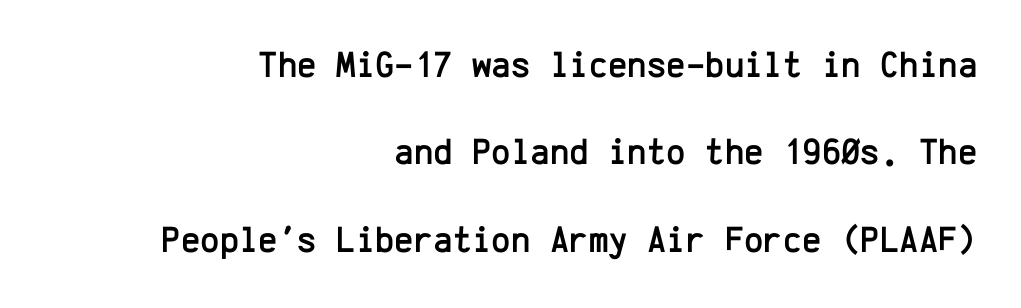
Reading down the block, your eye finds every line finishing at a fixed right position. Note: no serifs on the glyphs. This sample has the even, mechanical cadence of fixed-width lettering. In terms of leading, this rendering errs on the spacious side. Lines of text with bare space underneath.
